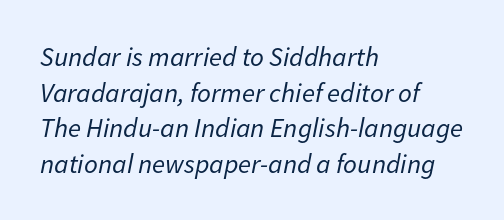
Q: Is the text bold? A: No.
Q: Is the text italic (slanted)? A: Yes, it leans right by about 11 degrees.
Q: Is the text underlined? A: No.
Q: How is the paragraph aligned? A: Left-aligned.
Q: Is the spacing between letters normal or unusually wide? A: Normal.
Q: Is the spacing between lines tight, normal or loose? A: Normal.
